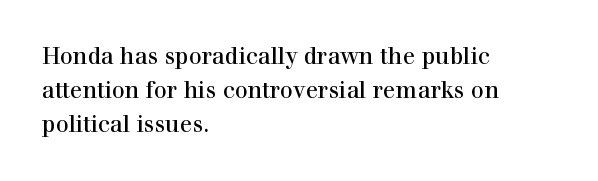
Clear beneath every line of the passage. Notice how descenders clear the ascenders below comfortably — that's standard leading. In terms of letterspacing, this is plain default setting. The lettering stays uniformly vertical, giving the passage a roman look. The lines in this sample share a left origin and differ only in where they stop.
